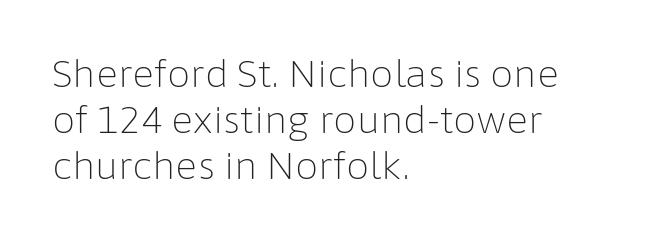
{"serif": "no", "italic": "no", "bold": "no", "weight": "light", "width": "normal", "stroke_contrast": "low", "x_height": "medium", "monospaced": "no", "underline": "no", "align": "left", "line_spacing_ratio": 1.24, "letter_spacing": "normal", "letter_spacing_em": 0.0, "glyph_px": 37}
